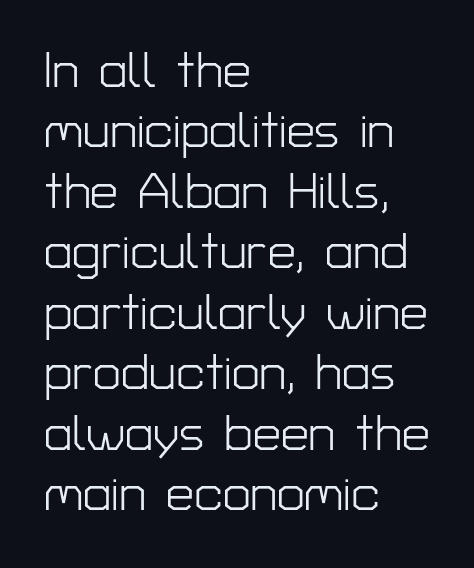
Q: Is the text bold? A: No.
Q: Is the text italic (slanted)? A: No, it is upright.
Q: Is the typeface a serif or a sans-serif typeface? A: Sans-serif.
Q: Is the text underlined? A: No.
Q: How is the paragraph aligned? A: Left-aligned.
Q: Is the spacing between letters normal or unusually wide? A: Normal.
Q: Width (condensed, normal, or wide)? A: Normal.
Q: Stroke contrast? A: Low.
Q: x-height? A: Medium.
Q: Monospaced? A: No.
